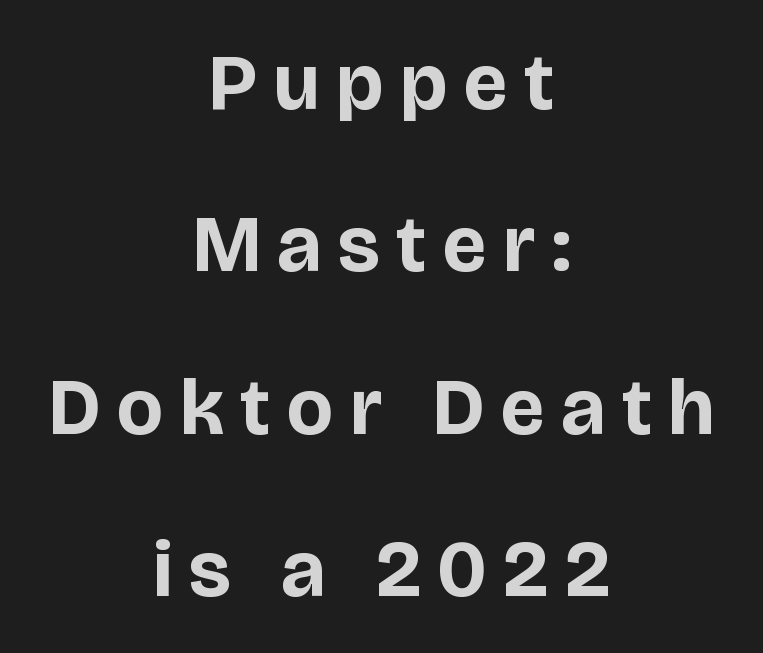
The image shows 80 px bold sans-serif type, upright; set centered, loose line spacing (2.03x), unusually wide letter spacing (+0.21 em), not underlined; low stroke contrast and a large x-height.
